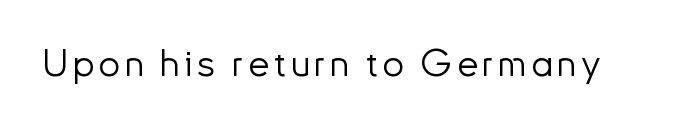
The letters stand upright; this is a roman face. Check where the strokes stop: nothing finishes them off — pure sans. The foot of each line stays bare and open. The passage shown is not bold in any degree. Do the characters align in a grid? No, the font is proportional.
